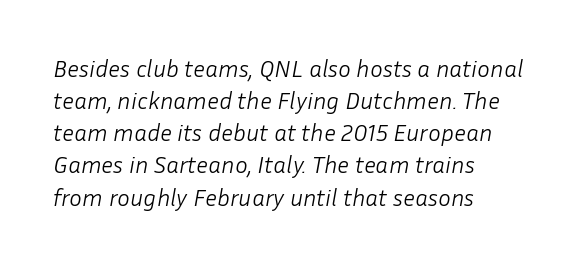
{"italic": "yes", "lean": "right", "slant_degrees": 10, "bold": "no", "underline": "no", "align": "left", "line_spacing": "normal", "line_spacing_ratio": 1.34, "letter_spacing": "normal", "letter_spacing_em": 0.0, "glyph_px": 24}
